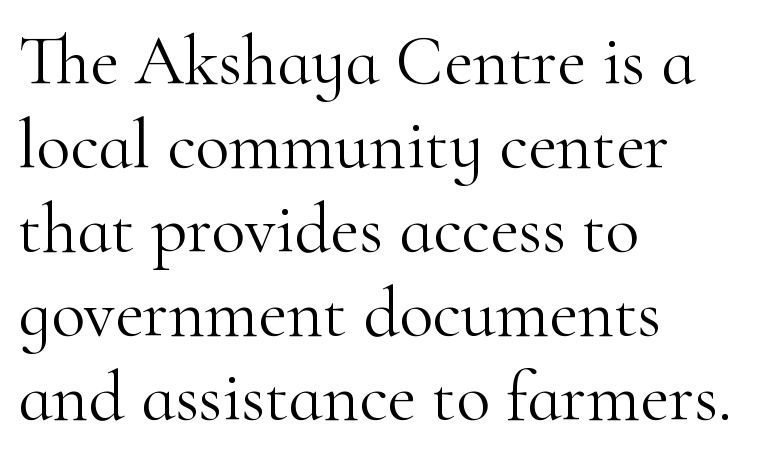
{"serif": "yes", "italic": "no", "bold": "no", "weight": "light", "width": "normal", "stroke_contrast": "high", "x_height": "small", "monospaced": "no", "underline": "no", "align": "left", "line_spacing_ratio": 1.2, "letter_spacing": "normal", "letter_spacing_em": 0.0, "glyph_px": 70}
